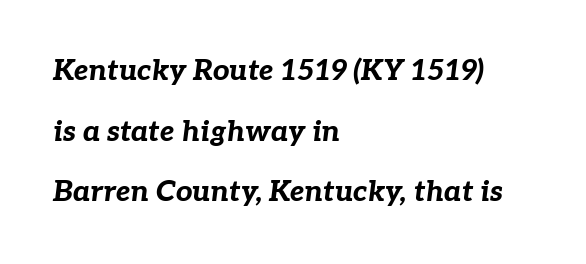
The image shows 29 px bold type, italic (leaning right); set left-aligned, loose line spacing (2.09x), normal letter spacing, not underlined; low stroke contrast and a medium x-height.
